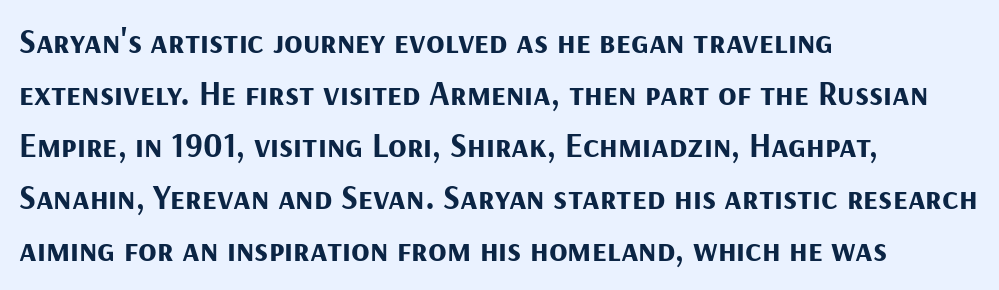
The baseline area is clear. Varying glyph widths throughout — classic text-font behaviour. Does the weight exceed regular? Yes, all the way to bold. Tracking here is standard; glyphs follow each other at the usual distance. Teacher's note: observe the even left margin — that is flush-left alignment. A typesetter would mark this as roman, not italic.
